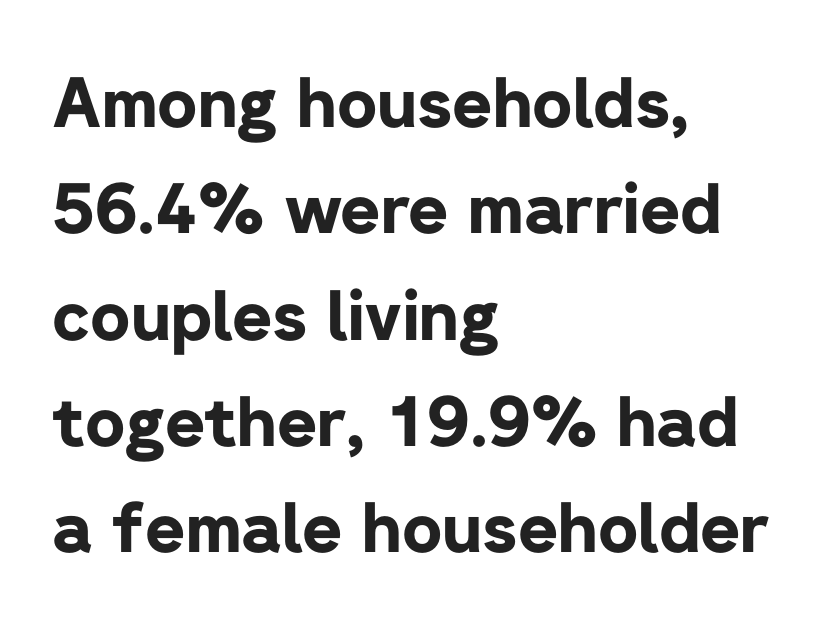
{"serif": "no", "italic": "no", "bold": "yes", "weight": "bold", "width": "normal", "stroke_contrast": "low", "x_height": "medium", "monospaced": "no", "underline": "no", "align": "left", "line_spacing": "normal", "line_spacing_ratio": 1.54, "letter_spacing": "normal", "letter_spacing_em": 0.0, "glyph_px": 69}
